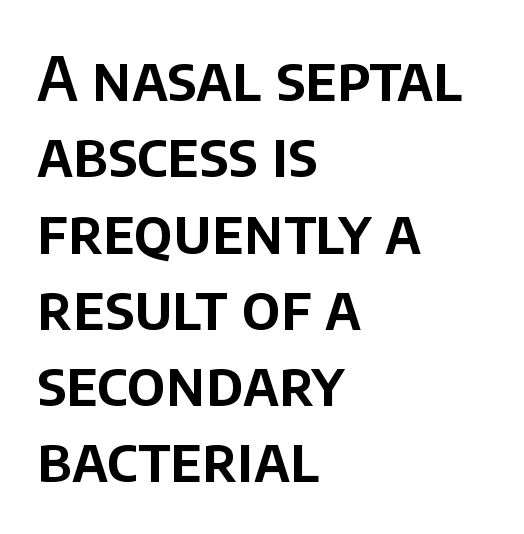
Q: Is the text italic (slanted)? A: No, it is upright.
Q: Is the typeface a serif or a sans-serif typeface? A: Sans-serif.
Q: Is the text underlined? A: No.
Q: How is the paragraph aligned? A: Left-aligned.
Q: Is the spacing between letters normal or unusually wide? A: Normal.
Q: Width (condensed, normal, or wide)? A: Normal.
Q: Stroke contrast? A: Low.
Q: x-height? A: Large.
Q: Monospaced? A: No.
